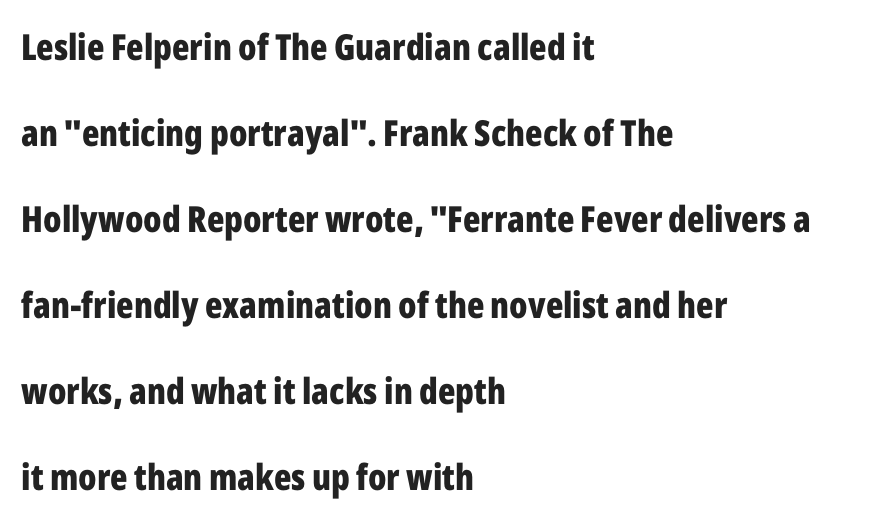
Q: Is the text bold? A: Yes.
Q: Is the text italic (slanted)? A: No, it is upright.
Q: Is the typeface a serif or a sans-serif typeface? A: Sans-serif.
Q: Is the text underlined? A: No.
Q: How is the paragraph aligned? A: Left-aligned.
Q: Is the spacing between letters normal or unusually wide? A: Normal.
Q: Is the spacing between lines tight, normal or loose? A: Loose.
Q: Width (condensed, normal, or wide)? A: Condensed.
Q: Stroke contrast? A: Low.
Q: x-height? A: Medium.
Q: Monospaced? A: No.
